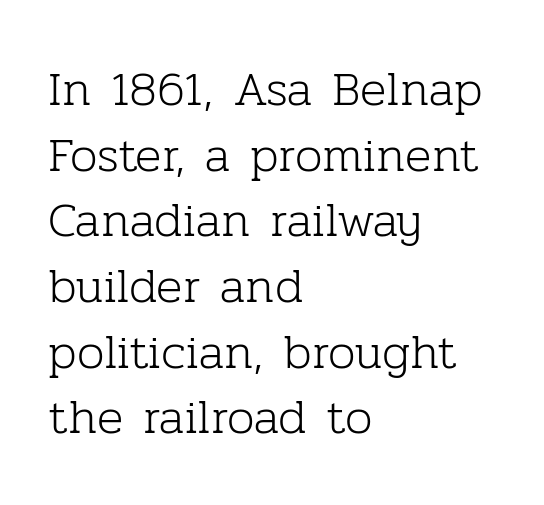
The image shows 49 px light serif type, upright; set left-aligned, normal line spacing (1.34x), normal letter spacing, not underlined; low stroke contrast and a medium x-height.
